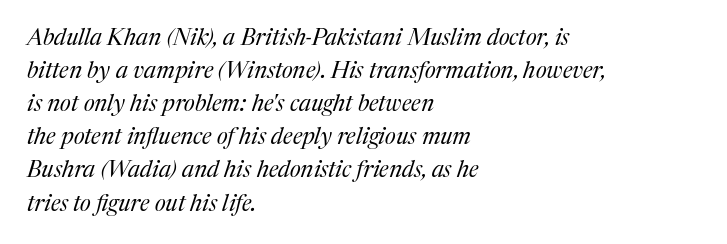
The image shows 23 px text type, italic (leaning right); set left-aligned, normal line spacing (1.44x), normal letter spacing, not underlined.
